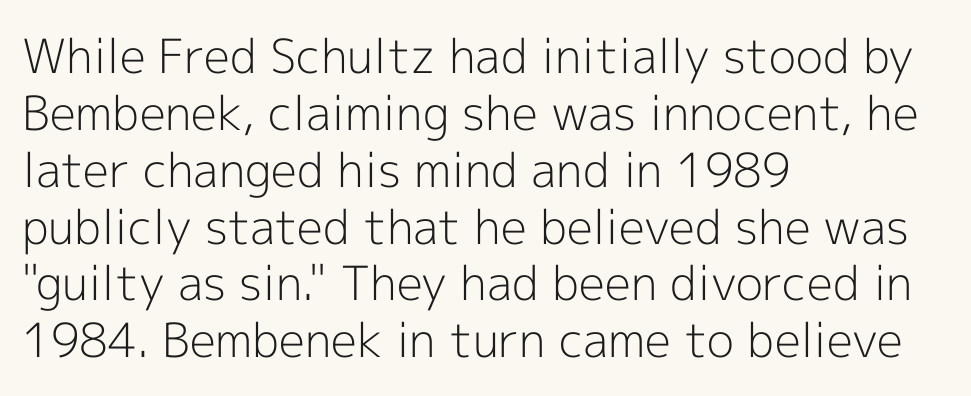
Ink coverage per letter is moderate at most. Which margin do the lines hug? The left one — the right edge is uneven. Designer's note — italics off, roman on. The area under the type is left untouched. The typeface chosen for these lines omits serifs. Honestly, the letter spacing is just normal — you wouldn't notice it.
